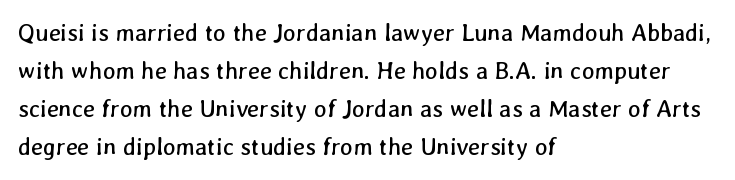
The space beneath each line is pristine and unruled. A normal amount of white space separates one row of letters from the next. Stem width sits at or under what a default text font uses. Alignment: flush left. Tracking here is standard; glyphs follow each other at the usual distance.
